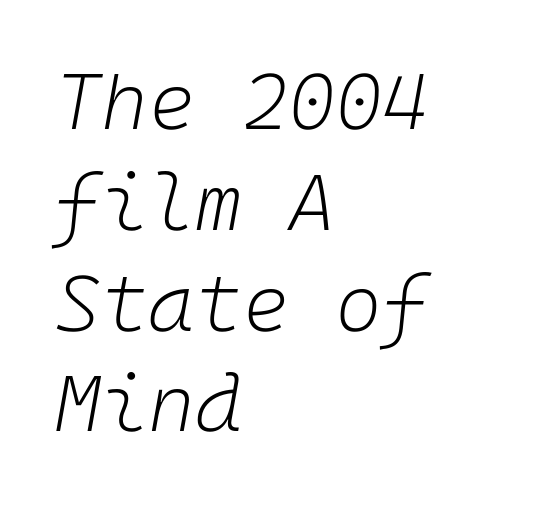
The image shows 80 px light type, italic (leaning right); set left-aligned, normal line spacing (1.26x), normal letter spacing, not underlined; low stroke contrast and a medium x-height.
